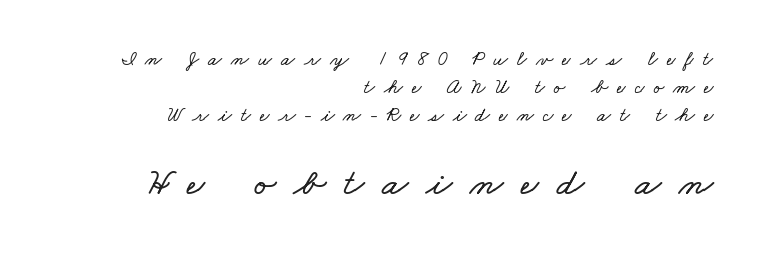
{"width": "wide", "stroke_contrast": "low", "x_height": "small", "monospaced": "no", "underline": "no", "align": "right", "line_spacing": "normal", "line_spacing_ratio": 1.41, "letter_spacing": "wide", "letter_spacing_em": 0.45, "larger_block": "second", "size_ratio": 1.95, "glyph_px": 39}
